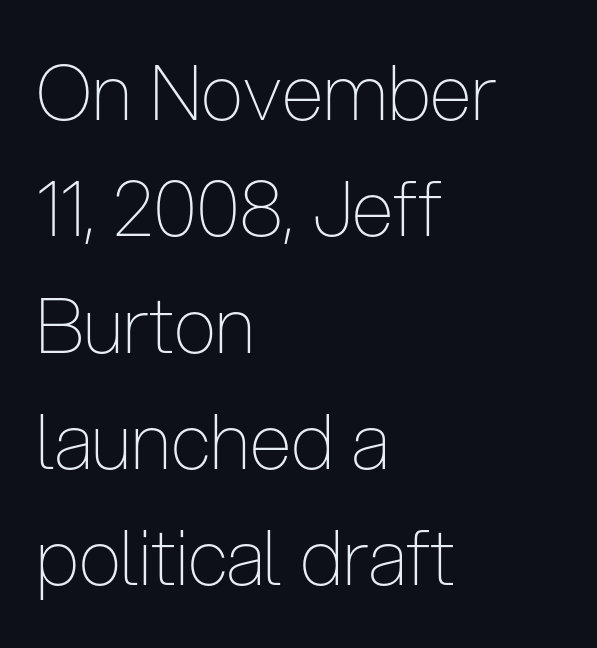
Standard letterfit; no display-style spreading of the glyphs. Honestly, the row spacing looks completely unremarkable. The strip under each line holds only bare page. The letters stand straight up with perfectly vertical stems. Which margin do the lines hug? The left one — the right edge is uneven.
